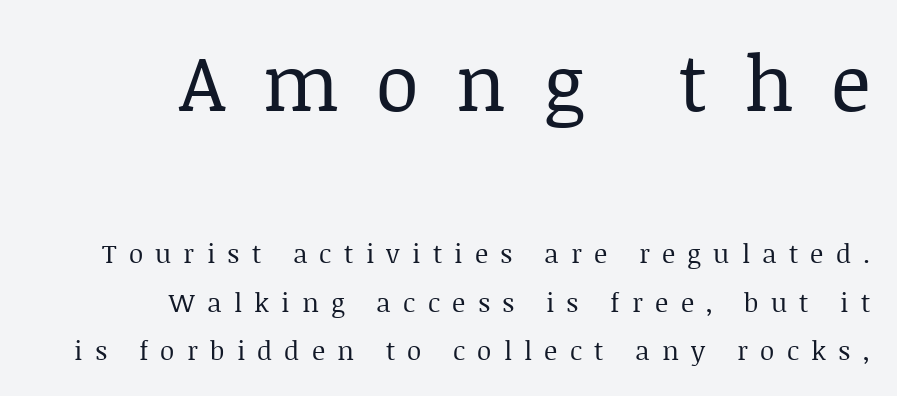
The image shows 78 px regular-weight serif type, upright; set right-aligned, line spacing 1.87x, unusually wide letter spacing (+0.47 em), not underlined; the first (top) block is 3.0x larger; low stroke contrast and a large x-height.
